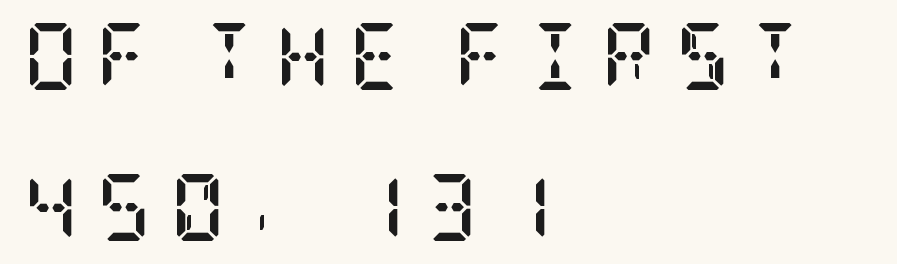
Q: Is the text bold? A: Yes.
Q: Is the text italic (slanted)? A: No, it is upright.
Q: Is the typeface a serif or a sans-serif typeface? A: Serif.
Q: Is the text underlined? A: No.
Q: How is the paragraph aligned? A: Left-aligned.
Q: Is the spacing between letters normal or unusually wide? A: Unusually wide.
Q: Is the spacing between lines tight, normal or loose? A: Loose.
Q: Width (condensed, normal, or wide)? A: Condensed.
Q: Stroke contrast? A: Low.
Q: x-height? A: Large.
